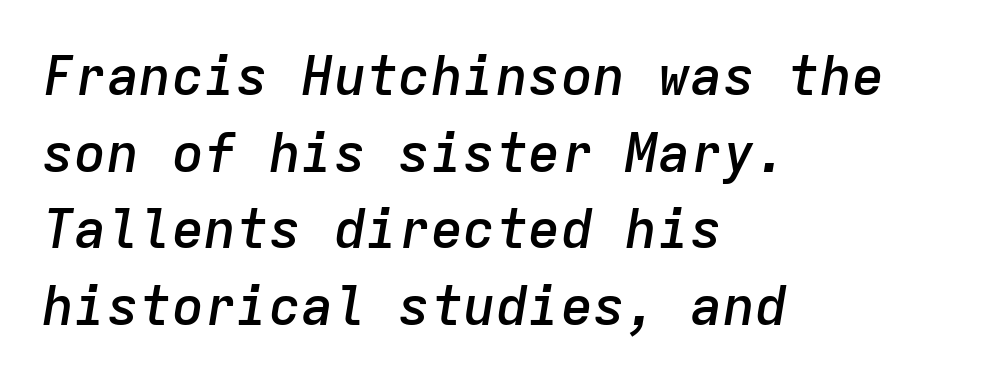
The image shows 54 px semibold type, italic (leaning right), monospaced; set left-aligned, normal line spacing (1.42x), normal letter spacing, not underlined; low stroke contrast and a medium x-height.
